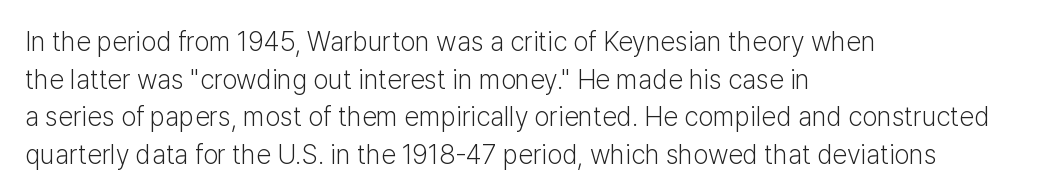
The image shows 27 px text type, upright; set left-aligned, normal line spacing (1.39x), normal letter spacing, not underlined.
